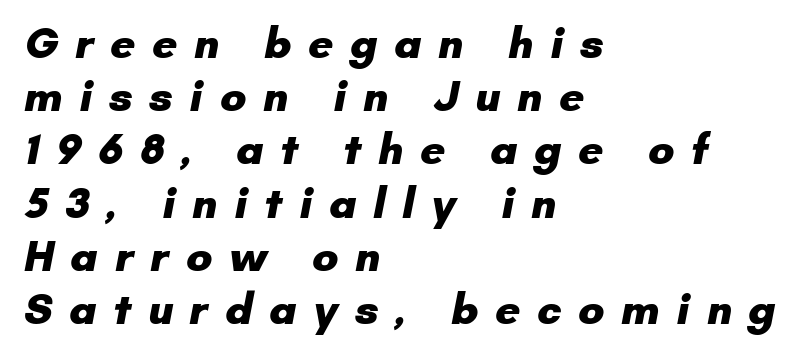
The image shows 44 px heavy sans-serif type; set left-aligned, line spacing 1.21x, unusually wide letter spacing (+0.37 em), not underlined; low stroke contrast and a small x-height.
